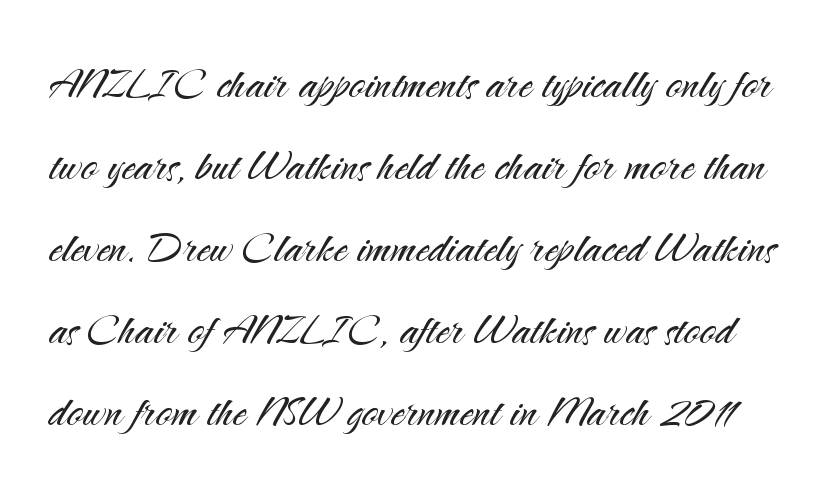
The image shows 54 px light sans-serif type; set normal line spacing (1.52x), normal letter spacing, not underlined; medium stroke contrast and a small x-height.
